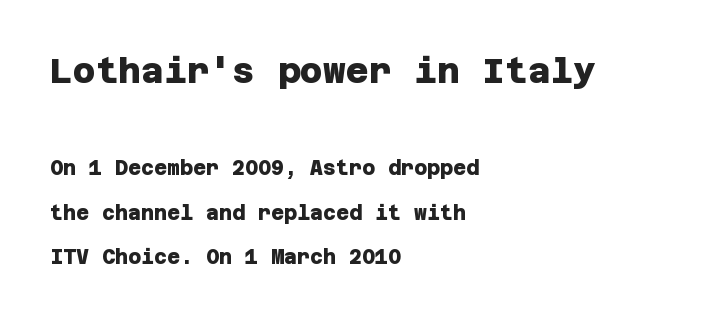
Descenders hang freely into open space. Tracking here is standard; glyphs follow each other at the usual distance. Every row of glyphs begins at an identical x-position on the left. You'd pick this weight for a headline — it's a proper bold. Nope, no serifs anywhere on these letters. The designer dialed line spacing up above the default.
